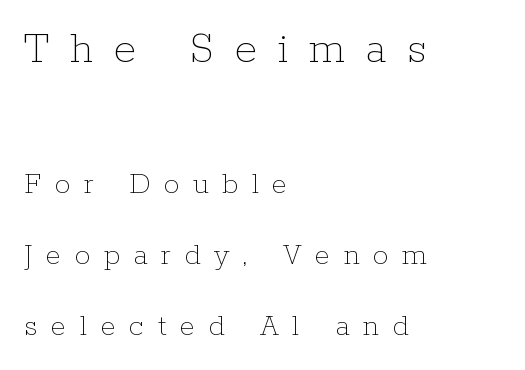
The image shows 46 px thin type, upright; set left-aligned, loose line spacing (2.3x), unusually wide letter spacing (+0.44 em), not underlined; the first (top) block is 1.48x larger; low stroke contrast and a medium x-height.
